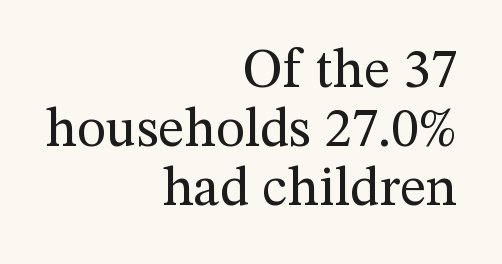
Q: Is the text bold? A: No.
Q: Is the text italic (slanted)? A: No, it is upright.
Q: Is the typeface a serif or a sans-serif typeface? A: Serif.
Q: Is the text underlined? A: No.
Q: How is the paragraph aligned? A: Right-aligned.
Q: Is the spacing between letters normal or unusually wide? A: Normal.
Q: Is the spacing between lines tight, normal or loose? A: Tight.
Q: Width (condensed, normal, or wide)? A: Normal.
Q: Stroke contrast? A: Medium.
Q: x-height? A: Medium.
Q: Monospaced? A: No.
